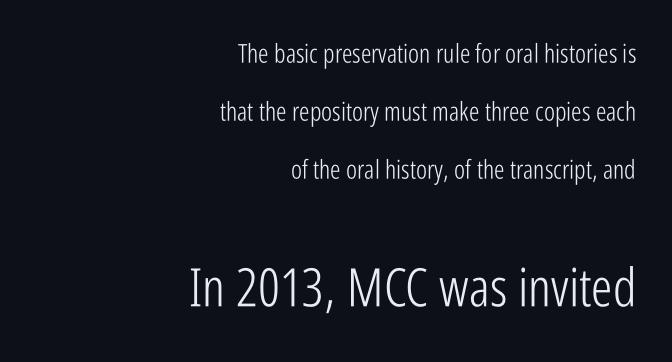
Q: Is the text bold? A: No.
Q: Is the text italic (slanted)? A: No, it is upright.
Q: Is the typeface a serif or a sans-serif typeface? A: Sans-serif.
Q: Is the text underlined? A: No.
Q: How is the paragraph aligned? A: Right-aligned.
Q: Is the spacing between letters normal or unusually wide? A: Normal.
Q: Is the spacing between lines tight, normal or loose? A: Loose.
Q: Which block of text is set in a larger size, the first (top) or the second (bottom)? A: The second (bottom) one.
Q: Width (condensed, normal, or wide)? A: Condensed.
Q: Stroke contrast? A: Low.
Q: x-height? A: Medium.
Q: Monospaced? A: No.
